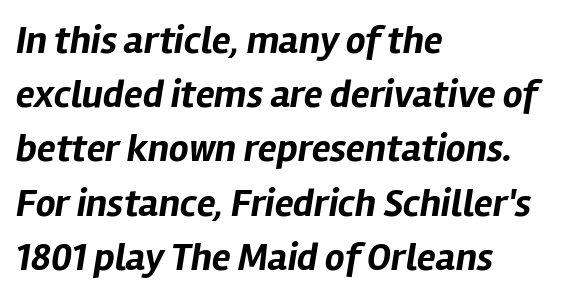
The image shows 39 px bold type, italic (leaning right); set left-aligned, normal line spacing (1.39x), normal letter spacing, not underlined; low stroke contrast and a medium x-height.
